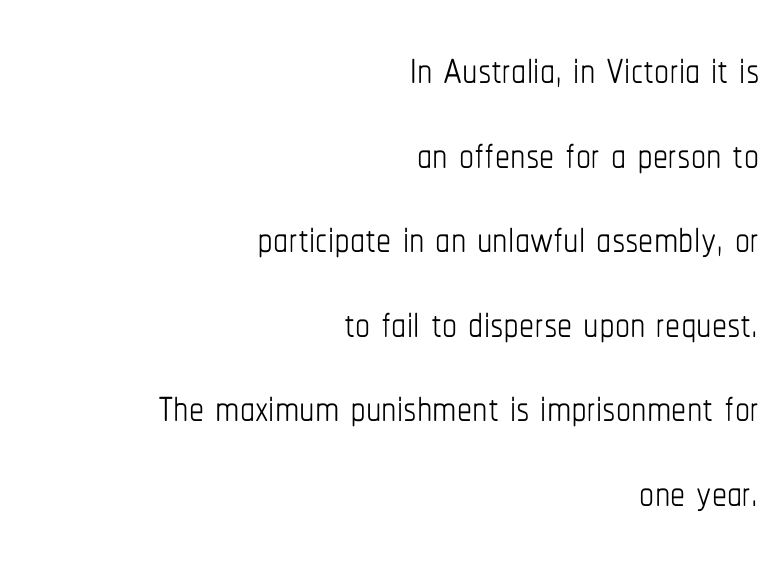
The image shows 60 px thin, condensed type, upright; set right-aligned, normal line spacing (1.41x), normal letter spacing, not underlined; low stroke contrast and a medium x-height.
